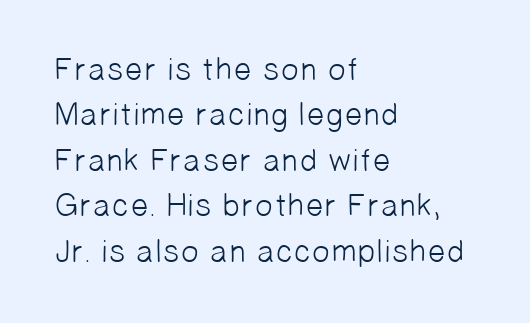
The image shows 32 px light sans-serif type; set left-aligned, normal line spacing (1.42x), normal letter spacing, not underlined; low stroke contrast and a medium x-height.
